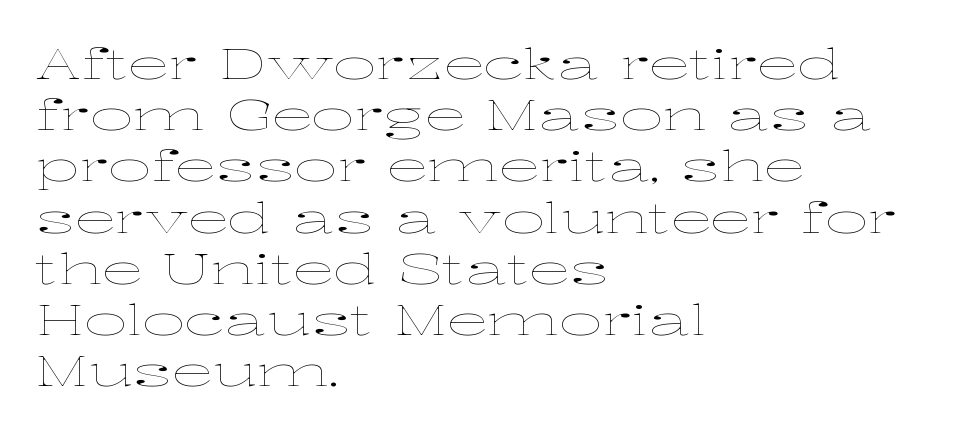
The image shows 42 px thin, wide type, upright; set left-aligned, line spacing 1.22x, normal letter spacing, not underlined; low stroke contrast and a medium x-height.
